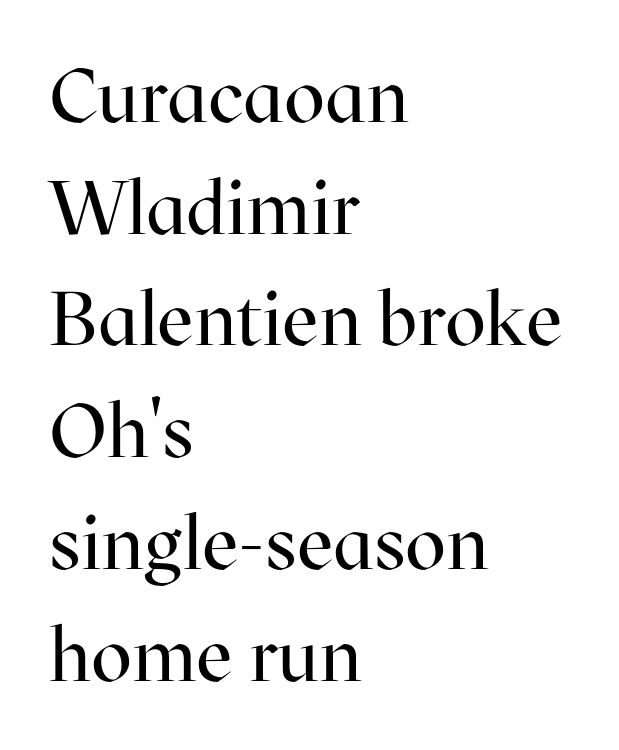
The image shows 76 px regular-weight serif type, upright; set left-aligned, normal line spacing (1.47x), normal letter spacing, not underlined; high stroke contrast and a medium x-height.
